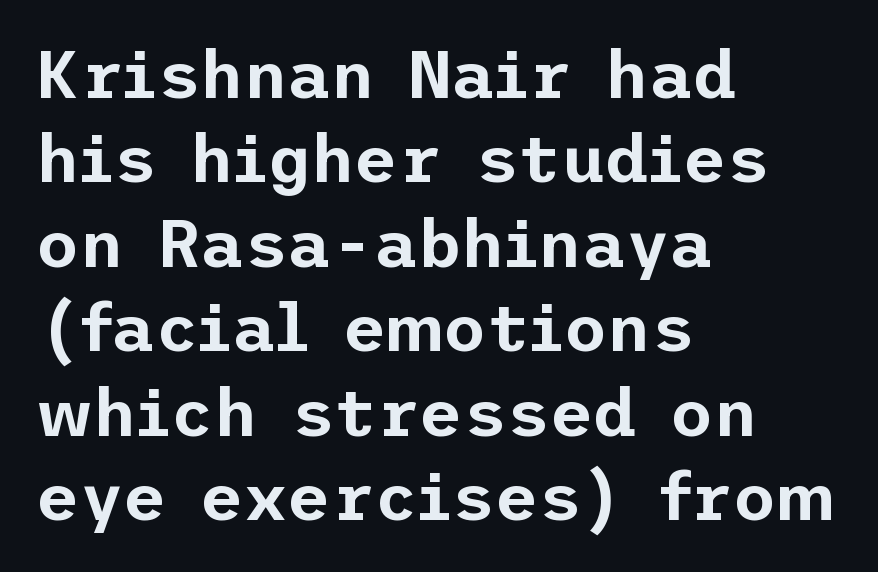
{"serif": "no", "italic": "no", "width": "normal", "stroke_contrast": "low", "x_height": "medium", "underline": "no", "align": "left", "line_spacing": "normal", "line_spacing_ratio": 1.26, "letter_spacing": "normal", "letter_spacing_em": 0.0, "glyph_px": 67}
